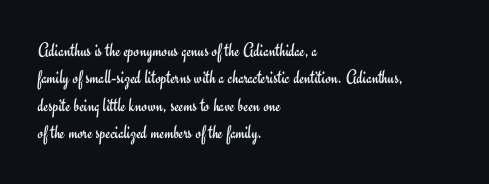
{"bold": "no", "underline": "no", "align": "left", "line_spacing": "normal", "line_spacing_ratio": 1.37, "letter_spacing": "normal", "letter_spacing_em": 0.0, "glyph_px": 20}
